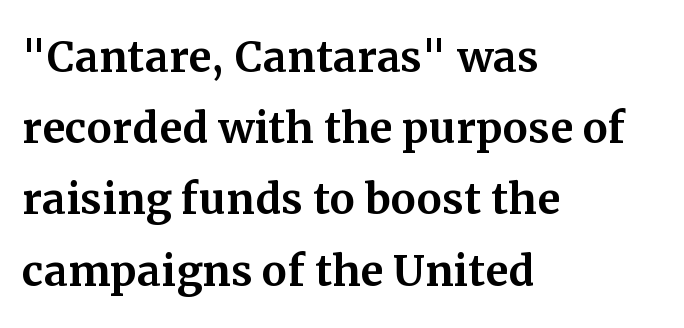
{"serif": "yes", "italic": "no", "width": "normal", "stroke_contrast": "medium", "x_height": "medium", "monospaced": "no", "underline": "no", "align": "left", "line_spacing": "normal", "line_spacing_ratio": 1.25, "letter_spacing": "normal", "letter_spacing_em": 0.0, "glyph_px": 57}
